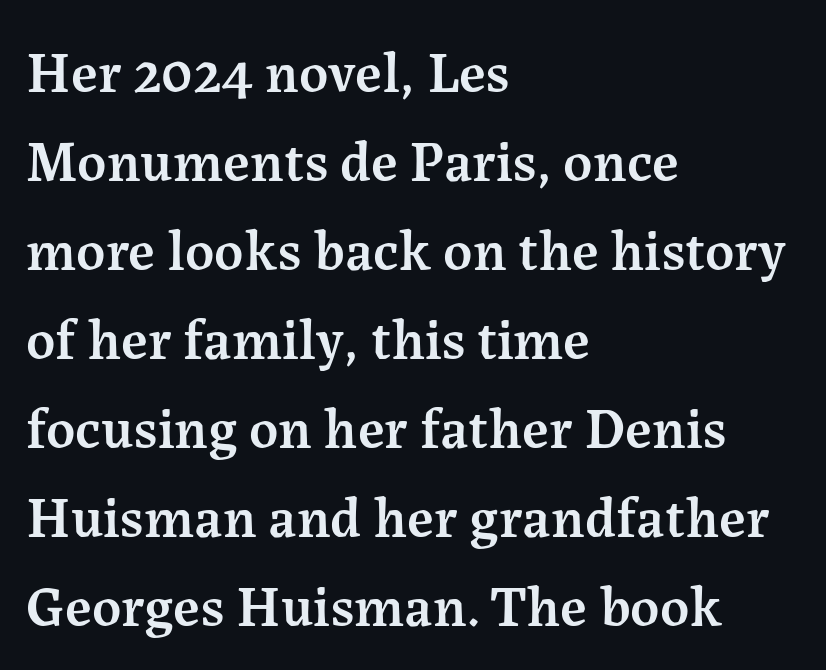
Q: Is the text bold? A: Semi-bold.
Q: Is the text italic (slanted)? A: No, it is upright.
Q: Is the typeface a serif or a sans-serif typeface? A: Serif.
Q: Is the text underlined? A: No.
Q: How is the paragraph aligned? A: Left-aligned.
Q: Is the spacing between letters normal or unusually wide? A: Normal.
Q: Is the spacing between lines tight, normal or loose? A: Normal.
Q: Width (condensed, normal, or wide)? A: Normal.
Q: Stroke contrast? A: Medium.
Q: x-height? A: Medium.
Q: Monospaced? A: No.
